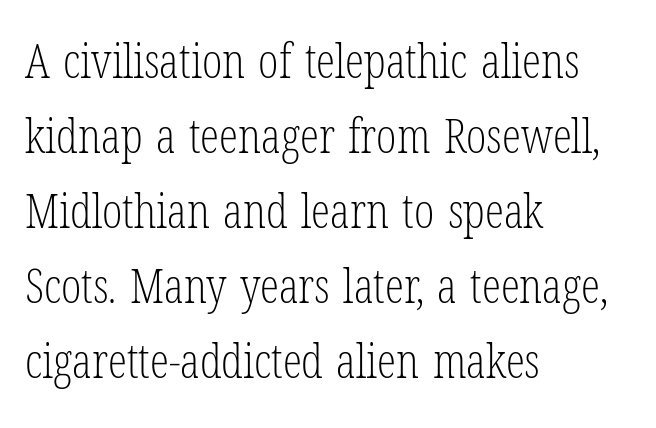
The image shows 48 px light, condensed serif type, upright; set left-aligned, normal line spacing (1.56x), normal letter spacing, not underlined; low stroke contrast and a medium x-height.
